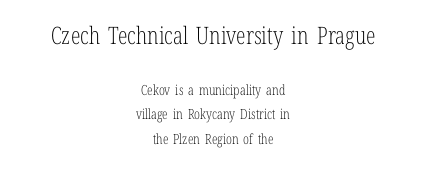
Q: Is the text bold? A: No.
Q: Is the text italic (slanted)? A: No, it is upright.
Q: Is the text underlined? A: No.
Q: How is the paragraph aligned? A: Centered.
Q: Is the spacing between letters normal or unusually wide? A: Normal.
Q: Which block of text is set in a larger size, the first (top) or the second (bottom)? A: The first (top) one.
